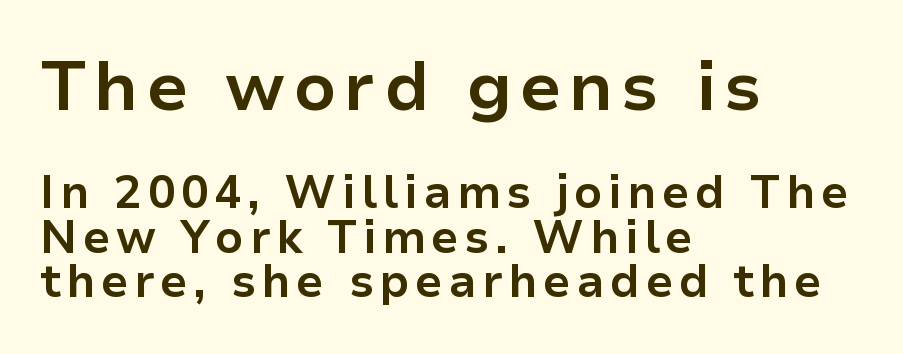
{"serif": "no", "italic": "no", "bold": "yes", "weight": "bold", "width": "normal", "stroke_contrast": "low", "x_height": "medium", "monospaced": "no", "underline": "no", "align": "left", "line_spacing": "tight", "line_spacing_ratio": 0.96, "larger_block": "first", "size_ratio": 1.5, "glyph_px": 69}
